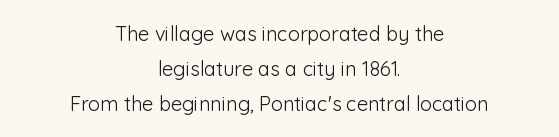
{"italic": "no", "bold": "no", "underline": "no", "align": "center", "line_spacing_ratio": 1.74, "letter_spacing": "normal", "letter_spacing_em": 0.0, "glyph_px": 20}
